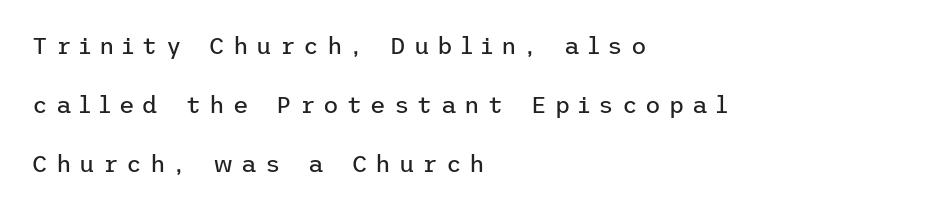
The lettering holds an erect, upright posture throughout. Characters follow at a spacing far wider than the type designer built in. Vertical spacing — loose. Lines of text with bare space underneath. Layout note: lines flush left. The face looks like a standard text weight, possibly lighter.
